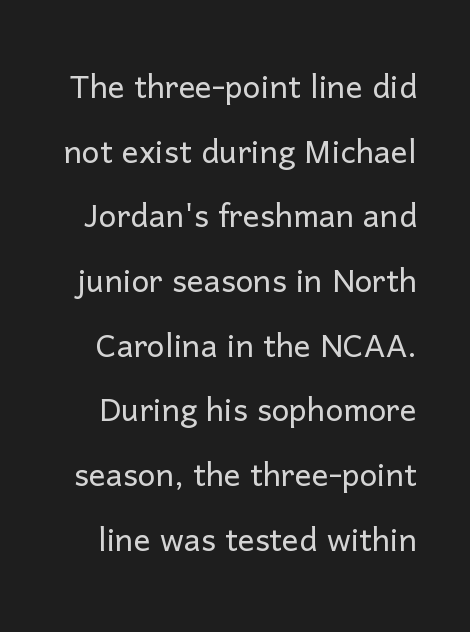
Q: Is the text bold? A: No.
Q: Is the text italic (slanted)? A: No, it is upright.
Q: Is the typeface a serif or a sans-serif typeface? A: Sans-serif.
Q: Is the text underlined? A: No.
Q: Is the spacing between letters normal or unusually wide? A: Normal.
Q: Is the spacing between lines tight, normal or loose? A: Normal.
Q: Width (condensed, normal, or wide)? A: Normal.
Q: Stroke contrast? A: Low.
Q: x-height? A: Medium.
Q: Monospaced? A: No.
